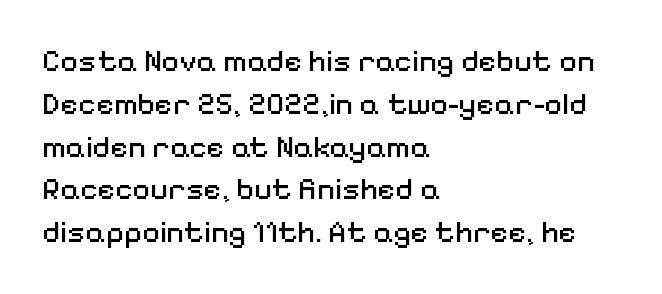
Q: Is the text bold? A: No.
Q: Is the text italic (slanted)? A: No, it is upright.
Q: Is the typeface a serif or a sans-serif typeface? A: Sans-serif.
Q: Is the text underlined? A: No.
Q: How is the paragraph aligned? A: Left-aligned.
Q: Is the spacing between letters normal or unusually wide? A: Normal.
Q: Is the spacing between lines tight, normal or loose? A: Normal.
Q: Width (condensed, normal, or wide)? A: Normal.
Q: Stroke contrast? A: Medium.
Q: x-height? A: Medium.
Q: Monospaced? A: No.
